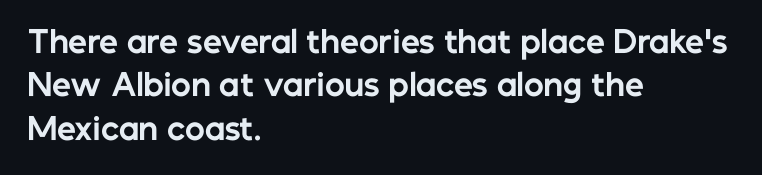
{"serif": "no", "italic": "no", "bold": "yes", "weight": "bold", "width": "normal", "stroke_contrast": "low", "x_height": "medium", "monospaced": "no", "underline": "no", "align": "left", "line_spacing": "normal", "line_spacing_ratio": 1.45, "letter_spacing": "normal", "letter_spacing_em": 0.0, "glyph_px": 30}
